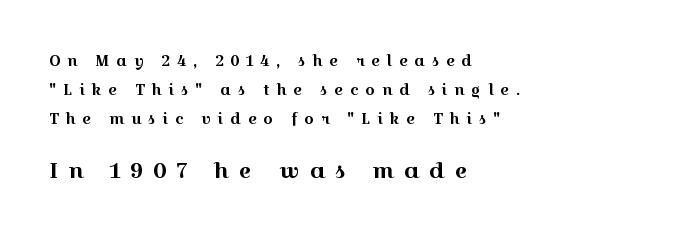
Q: Is the text italic (slanted)? A: No, it is upright.
Q: Is the text underlined? A: No.
Q: How is the paragraph aligned? A: Left-aligned.
Q: Is the spacing between letters normal or unusually wide? A: Unusually wide.
Q: Is the spacing between lines tight, normal or loose? A: Loose.
Q: Which block of text is set in a larger size, the first (top) or the second (bottom)? A: The second (bottom) one.
